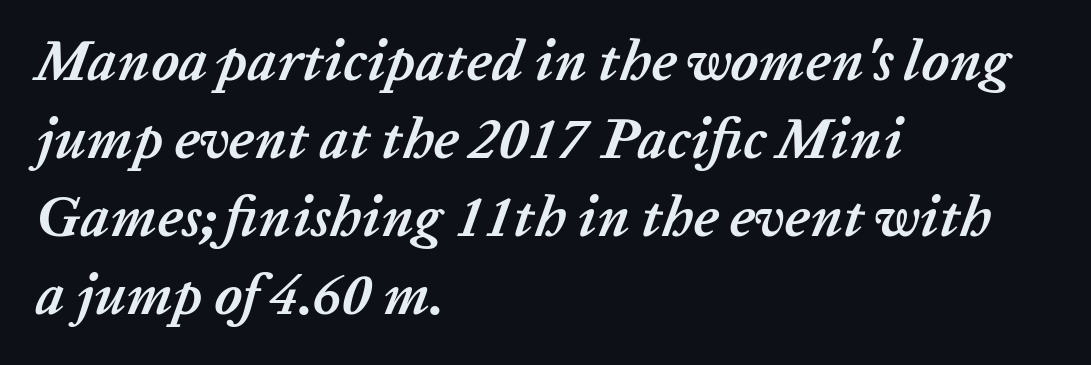
These lines carry a lot of weight — the face is fully bold. Notice how descenders clear the ascenders below comfortably — that's standard leading. In CSS terms this would be text-align: left. Do the characters align in a grid? No, the font is proportional.
